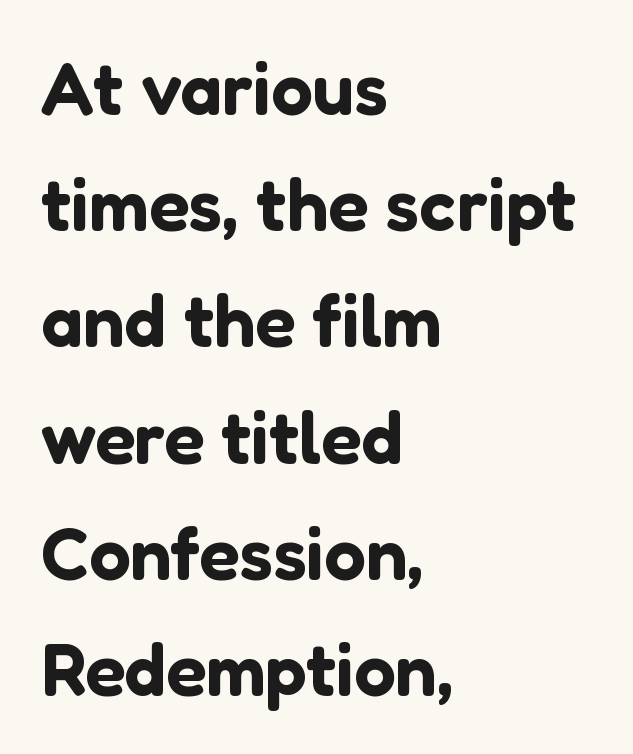
The image shows 74 px sans-serif type, upright; set left-aligned, normal line spacing (1.57x), normal letter spacing, not underlined; low stroke contrast and a medium x-height.
